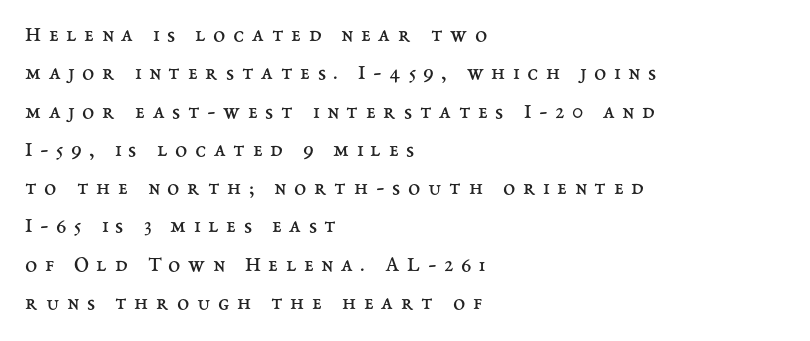
The image shows 22 px text type, upright; set left-aligned, line spacing 1.74x, unusually wide letter spacing (+0.35 em), not underlined.
